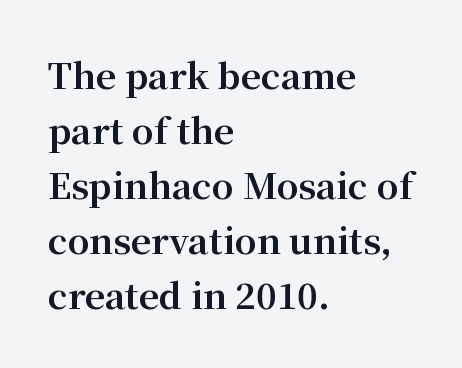
The image shows 35 px bold serif type, upright; set left-aligned, normal line spacing (1.57x), normal letter spacing, not underlined; medium stroke contrast and a medium x-height.
